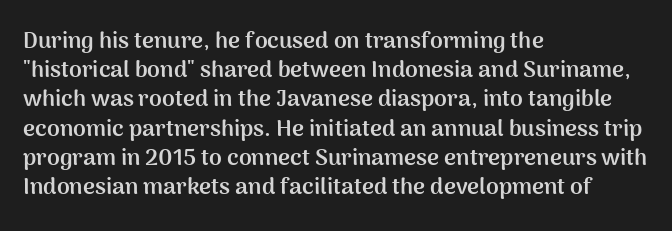
The image shows 23 px bold type, upright; set left-aligned, normal line spacing (1.27x), normal letter spacing, not underlined.
